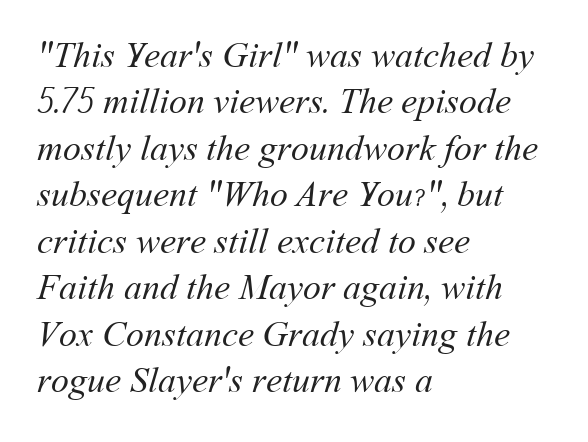
The image shows 36 px regular-weight type; set left-aligned, normal line spacing (1.29x), normal letter spacing, not underlined; medium stroke contrast and a medium x-height.
